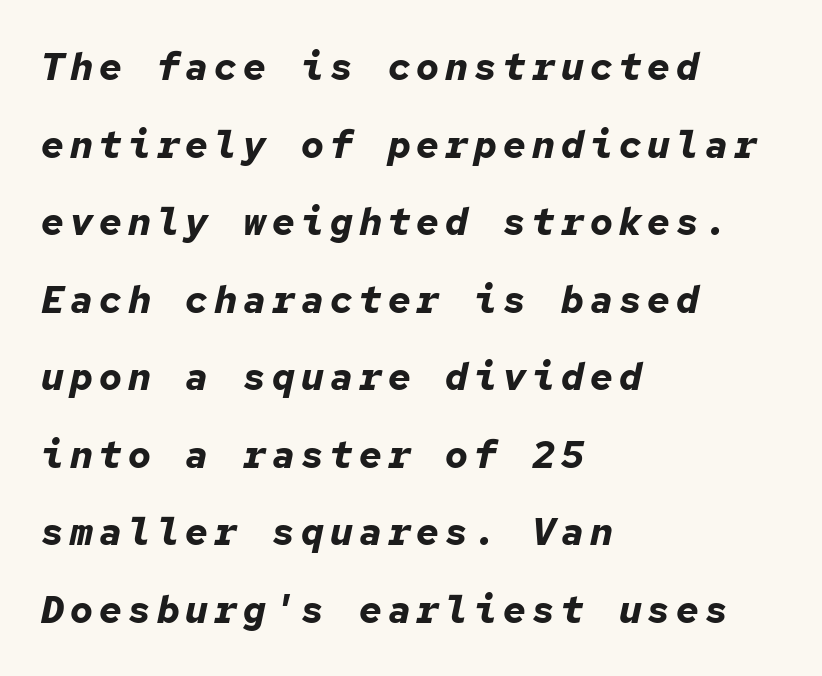
A typesetter would call this monospace, since all characters share one set width. Notice how the stems are inclined rather than vertical — that's the hallmark of italics. Descenders hang freely into open space. This block would shrink considerably if given ordinary leading; it's expanded now.
